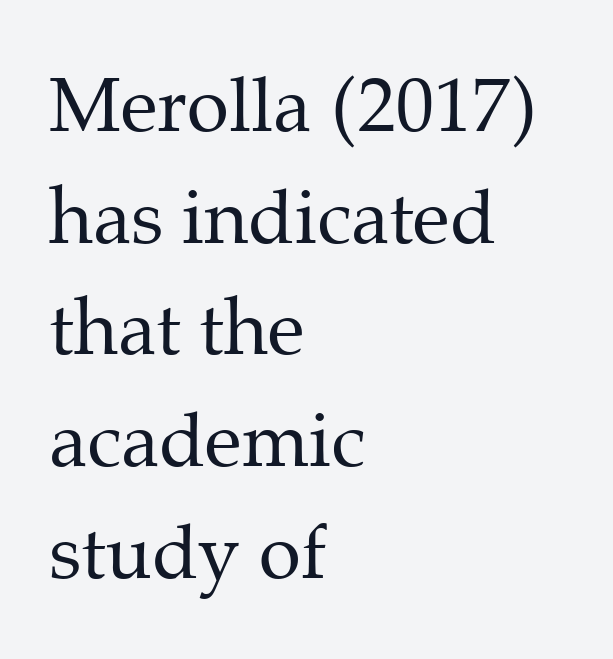
Q: Is the text bold? A: No.
Q: Is the text italic (slanted)? A: No, it is upright.
Q: Is the typeface a serif or a sans-serif typeface? A: Serif.
Q: Is the text underlined? A: No.
Q: How is the paragraph aligned? A: Left-aligned.
Q: Is the spacing between letters normal or unusually wide? A: Normal.
Q: Is the spacing between lines tight, normal or loose? A: Normal.
Q: Width (condensed, normal, or wide)? A: Normal.
Q: Stroke contrast? A: Medium.
Q: x-height? A: Medium.
Q: Monospaced? A: No.
